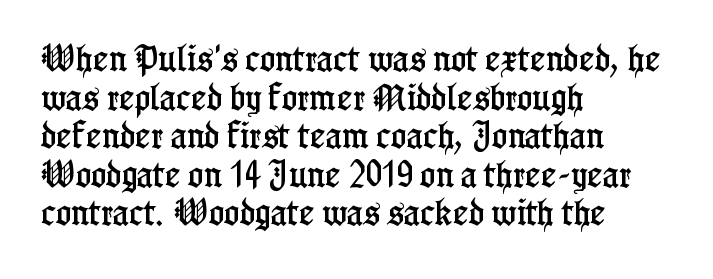
The image shows 29 px condensed serif type, upright; set left-aligned, normal line spacing (1.33x), normal letter spacing, not underlined; low stroke contrast and a medium x-height.
